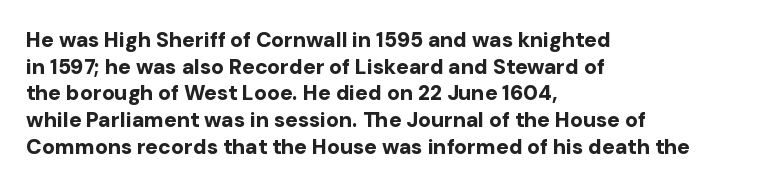
Q: Is the text bold? A: Yes.
Q: Is the text italic (slanted)? A: No, it is upright.
Q: Is the text underlined? A: No.
Q: How is the paragraph aligned? A: Left-aligned.
Q: Is the spacing between letters normal or unusually wide? A: Normal.
Q: Is the spacing between lines tight, normal or loose? A: Normal.
